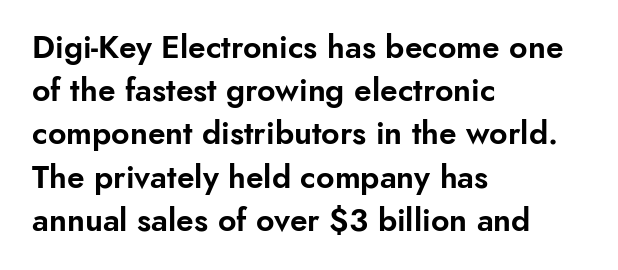
{"serif": "no", "italic": "no", "width": "normal", "stroke_contrast": "low", "x_height": "small", "monospaced": "no", "underline": "no", "align": "left", "line_spacing": "normal", "line_spacing_ratio": 1.35, "letter_spacing": "normal", "letter_spacing_em": 0.0, "glyph_px": 32}
